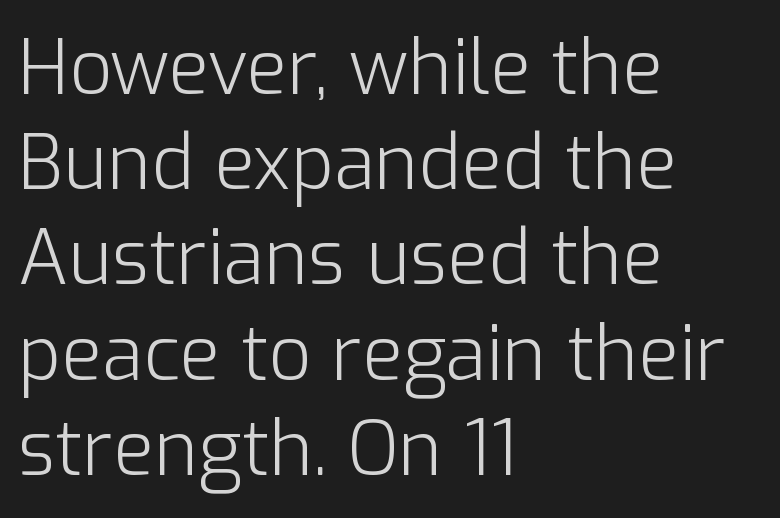
Q: Is the text bold? A: No.
Q: Is the text italic (slanted)? A: No, it is upright.
Q: Is the typeface a serif or a sans-serif typeface? A: Sans-serif.
Q: Is the text underlined? A: No.
Q: How is the paragraph aligned? A: Left-aligned.
Q: Is the spacing between letters normal or unusually wide? A: Normal.
Q: Is the spacing between lines tight, normal or loose? A: Normal.
Q: Width (condensed, normal, or wide)? A: Normal.
Q: Stroke contrast? A: Low.
Q: x-height? A: Medium.
Q: Monospaced? A: No.
